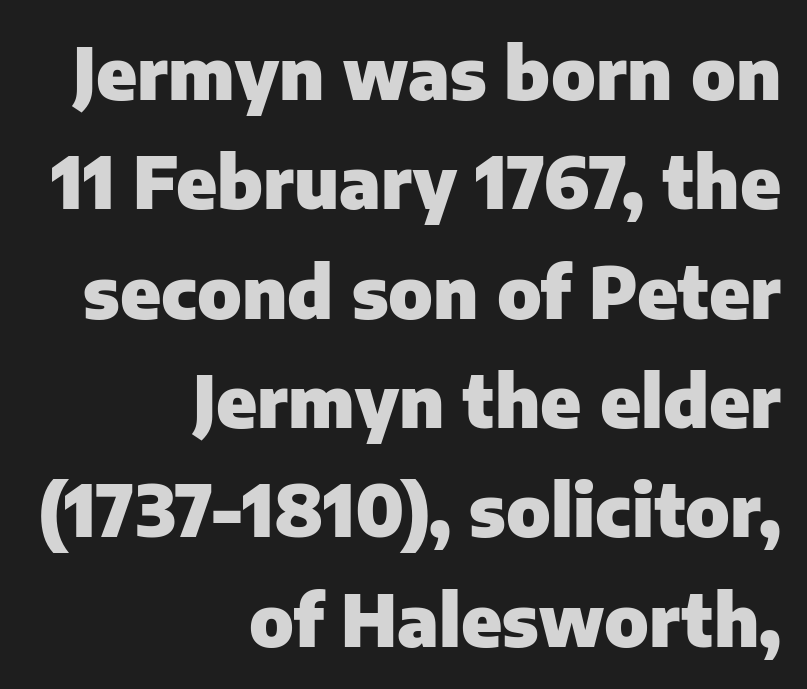
The image shows 71 px heavy sans-serif type, upright; set right-aligned, normal line spacing (1.54x), normal letter spacing, not underlined; low stroke contrast and a medium x-height.
